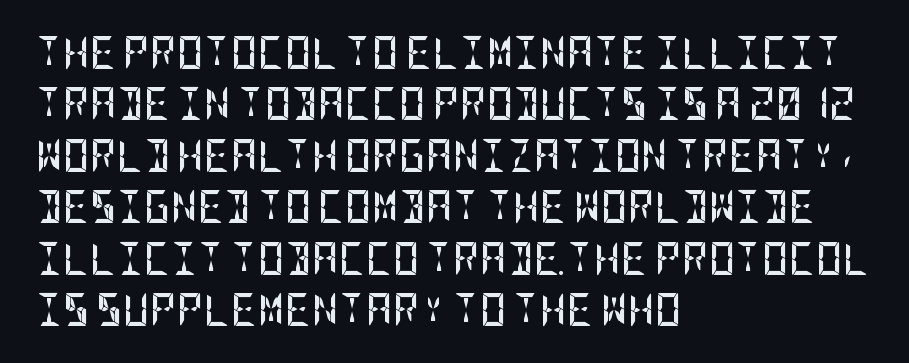
Every letter is thick-stroked: bold, no question. Line beginnings align vertically; line endings do not. A sans-serif font was chosen for this passage. Here the glyphs are tracked normally, forming tight word shapes.
